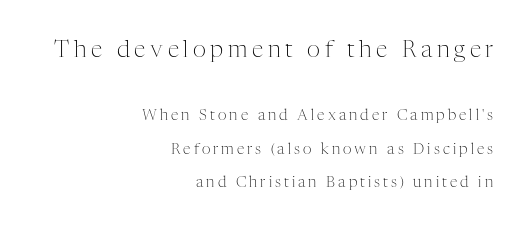
The image shows 23 px text type, upright; set right-aligned, loose line spacing (2.22x), unusually wide letter spacing (+0.2 em), not underlined; the first (top) block is 1.53x larger.
